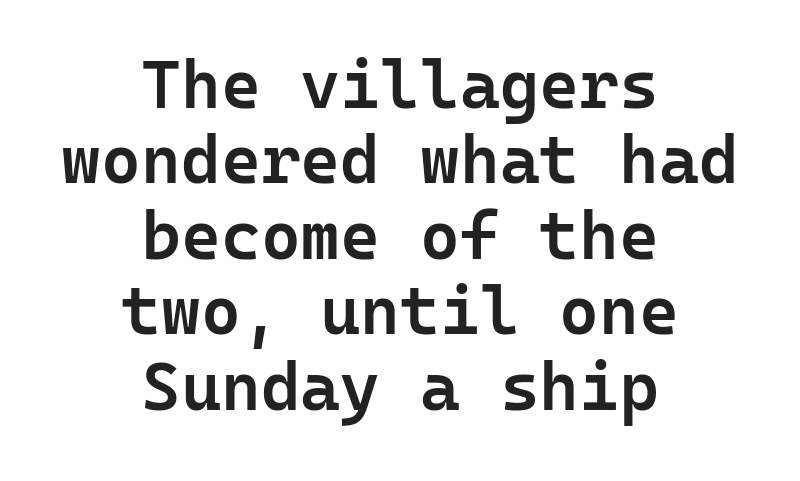
Q: Is the text bold? A: Semi-bold.
Q: Is the text italic (slanted)? A: No, it is upright.
Q: Is the typeface a serif or a sans-serif typeface? A: Sans-serif.
Q: Is the text underlined? A: No.
Q: How is the paragraph aligned? A: Centered.
Q: Is the spacing between letters normal or unusually wide? A: Normal.
Q: Is the spacing between lines tight, normal or loose? A: Tight.
Q: Width (condensed, normal, or wide)? A: Normal.
Q: Stroke contrast? A: Low.
Q: x-height? A: Medium.
Q: Monospaced? A: Yes.
